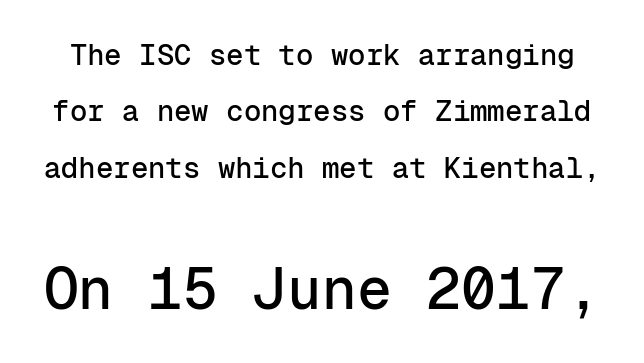
The image shows 58 px sans-serif type, upright, monospaced; set loose line spacing (1.94x), normal letter spacing, not underlined; the second (bottom) block is 2.0x larger; low stroke contrast and a medium x-height.
